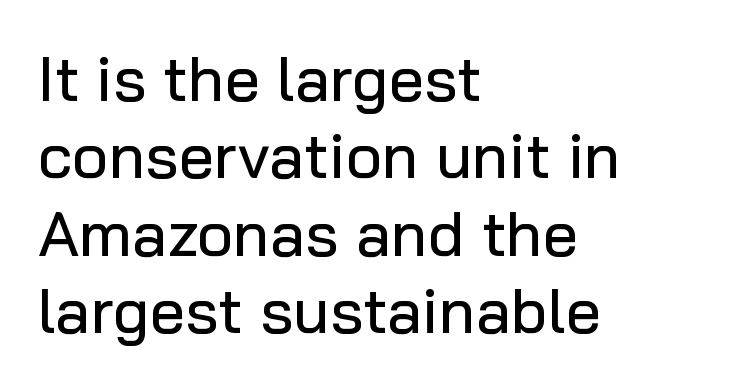
The image shows 63 px sans-serif type, upright; set left-aligned, line spacing 1.23x, normal letter spacing, not underlined; low stroke contrast and a medium x-height.
